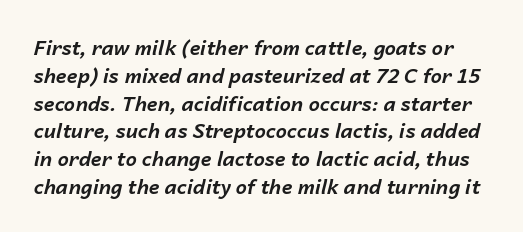
{"italic": "yes", "lean": "right", "slant_degrees": 14, "bold": "yes", "underline": "no", "line_spacing": "normal", "line_spacing_ratio": 1.39, "letter_spacing": "normal", "letter_spacing_em": 0.0, "glyph_px": 20}
